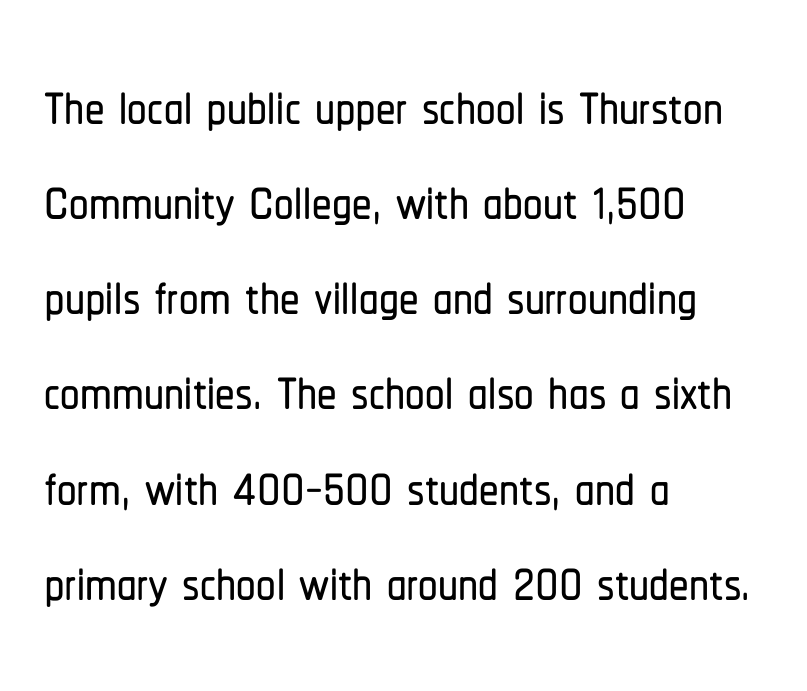
The type is set solid horizontally, with unmodified tracking. Every character sits straight up, as roman type does. Anything drawn beneath the words? Only blank space. The rendering uses natural spacing where letterforms have individual widths. The glyphs in this specimen are sans serif. These lines are set flush left with a ragged right edge.
